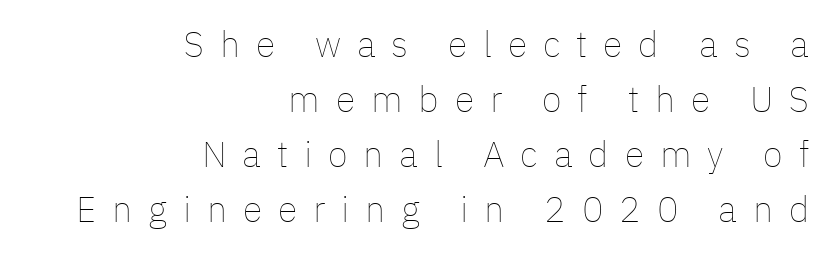
The image shows 36 px thin type, upright; set right-aligned, normal line spacing (1.53x), unusually wide letter spacing (+0.44 em), not underlined; low stroke contrast and a medium x-height.
